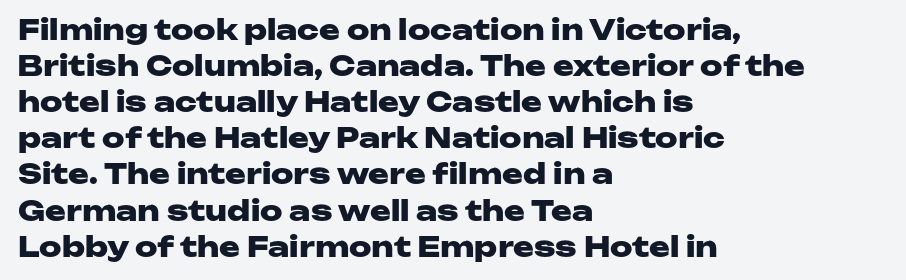
Q: Is the text bold? A: Yes.
Q: Is the text italic (slanted)? A: No, it is upright.
Q: Is the typeface a serif or a sans-serif typeface? A: Sans-serif.
Q: Is the text underlined? A: No.
Q: How is the paragraph aligned? A: Left-aligned.
Q: Is the spacing between letters normal or unusually wide? A: Normal.
Q: Is the spacing between lines tight, normal or loose? A: Normal.
Q: Width (condensed, normal, or wide)? A: Wide.
Q: Stroke contrast? A: Low.
Q: x-height? A: Medium.
Q: Monospaced? A: No.
